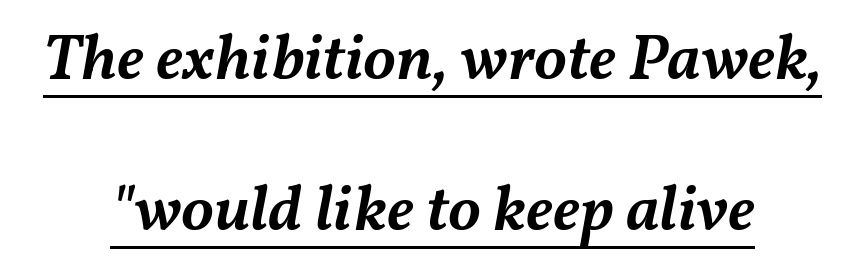
A continuous stroke trails under the words, as in a hyperlink. Caption: standard tracking, unaltered. The letters are slanted; this is an italic face. Where is the straight margin? There isn't one; the lines are centered. Think of a printed novel: that variable character pitch is what you see here.
